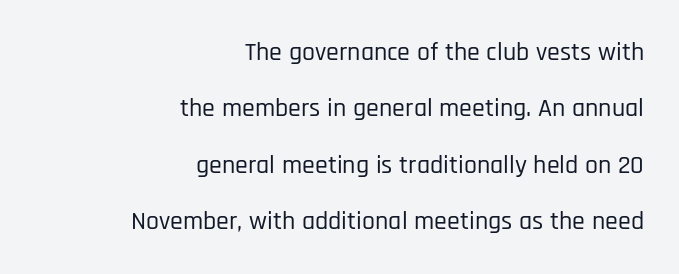
The image shows 26 px text type, upright; set right-aligned, loose line spacing (2.17x), normal letter spacing, not underlined.
